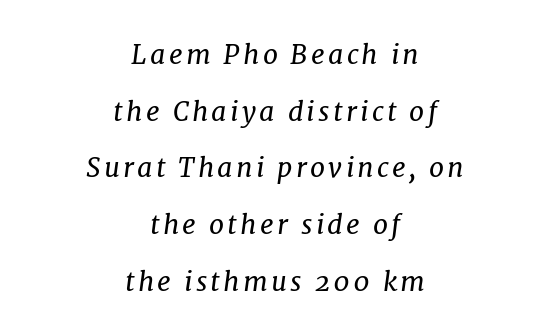
Q: Is the text bold? A: No.
Q: Is the text italic (slanted)? A: Yes, it leans right by about 7 degrees.
Q: Is the text underlined? A: No.
Q: How is the paragraph aligned? A: Centered.
Q: Is the spacing between lines tight, normal or loose? A: Loose.
